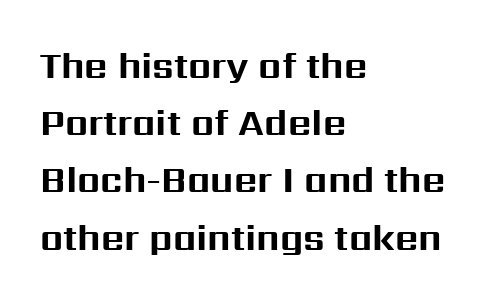
Q: Is the text bold? A: Yes.
Q: Is the text italic (slanted)? A: No, it is upright.
Q: Is the typeface a serif or a sans-serif typeface? A: Sans-serif.
Q: Is the text underlined? A: No.
Q: How is the paragraph aligned? A: Left-aligned.
Q: Is the spacing between letters normal or unusually wide? A: Normal.
Q: Is the spacing between lines tight, normal or loose? A: Normal.
Q: Width (condensed, normal, or wide)? A: Normal.
Q: Stroke contrast? A: Medium.
Q: x-height? A: Medium.
Q: Monospaced? A: No.
